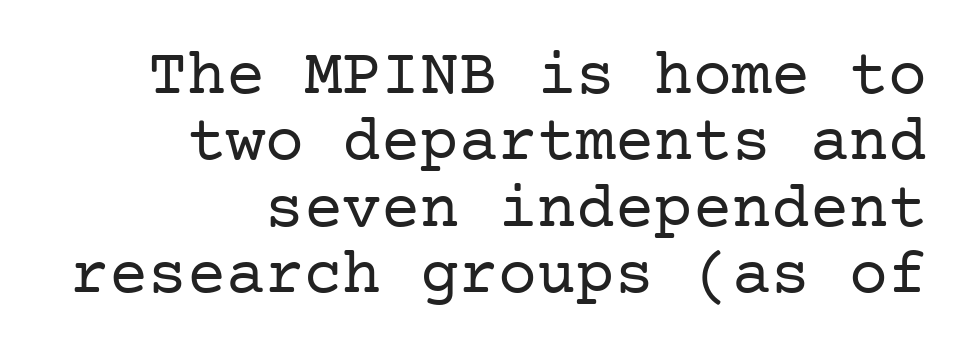
{"serif": "yes", "italic": "no", "bold": "no", "weight": "regular", "width": "normal", "stroke_contrast": "low", "x_height": "medium", "underline": "no", "align": "right", "line_spacing": "tight", "line_spacing_ratio": 1.02, "letter_spacing": "normal", "letter_spacing_em": 0.0, "glyph_px": 65}
